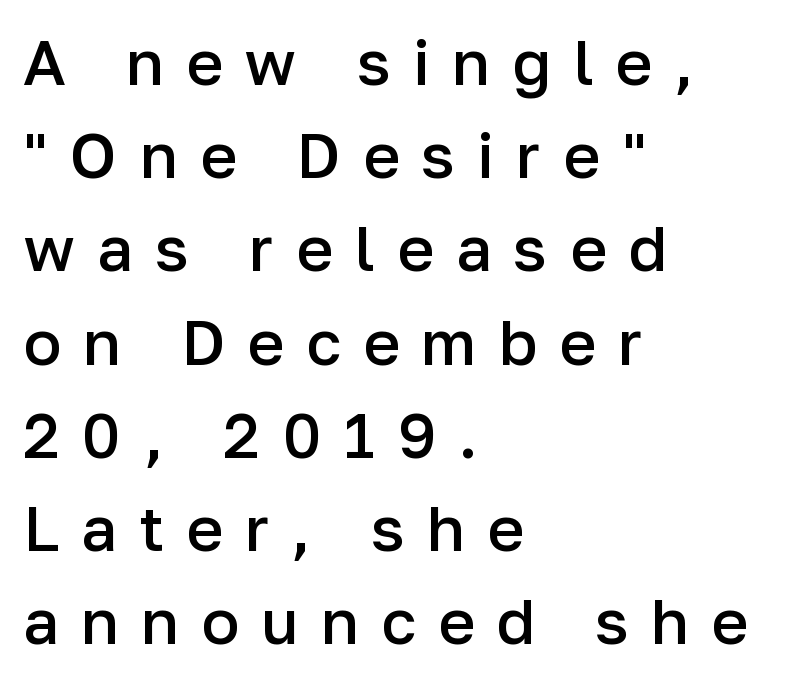
The image shows 63 px semibold sans-serif type, upright; set left-aligned, normal line spacing (1.48x), unusually wide letter spacing (+0.35 em), not underlined; low stroke contrast and a medium x-height.
